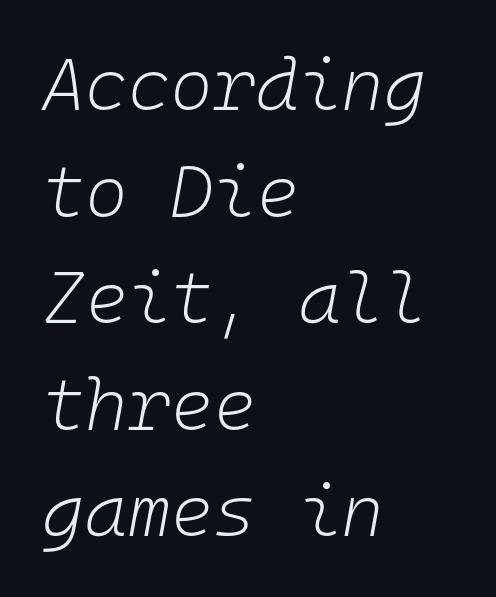
The image shows 73 px light type, italic (leaning right), monospaced; set left-aligned, normal line spacing (1.46x), normal letter spacing, not underlined; low stroke contrast and a medium x-height.
